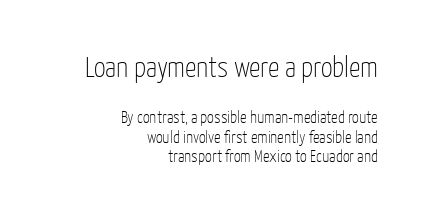
Q: Is the text bold? A: No.
Q: Is the text italic (slanted)? A: No, it is upright.
Q: Is the typeface a serif or a sans-serif typeface? A: Sans-serif.
Q: Is the text underlined? A: No.
Q: How is the paragraph aligned? A: Right-aligned.
Q: Is the spacing between letters normal or unusually wide? A: Normal.
Q: Which block of text is set in a larger size, the first (top) or the second (bottom)? A: The first (top) one.
Q: Width (condensed, normal, or wide)? A: Condensed.
Q: Stroke contrast? A: Low.
Q: x-height? A: Medium.
Q: Monospaced? A: No.
